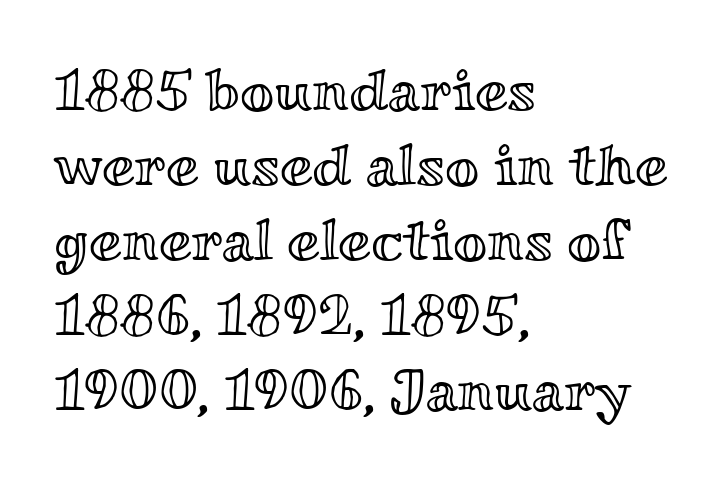
{"italic": "no", "width": "wide", "x_height": "small", "monospaced": "no", "underline": "no", "align": "left", "line_spacing": "normal", "line_spacing_ratio": 1.27, "letter_spacing": "normal", "letter_spacing_em": 0.0, "glyph_px": 59}
